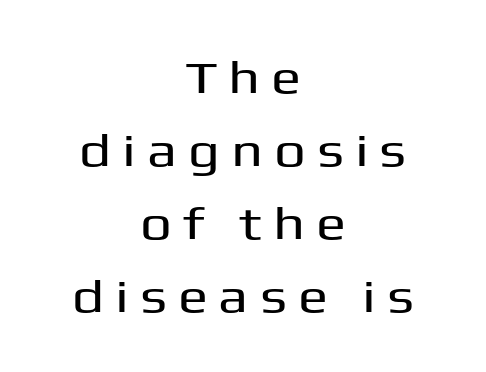
{"serif": "no", "italic": "no", "width": "wide", "stroke_contrast": "medium", "x_height": "medium", "monospaced": "no", "underline": "no", "align": "center", "line_spacing": "normal", "line_spacing_ratio": 1.62, "letter_spacing": "wide", "letter_spacing_em": 0.24, "glyph_px": 45}
